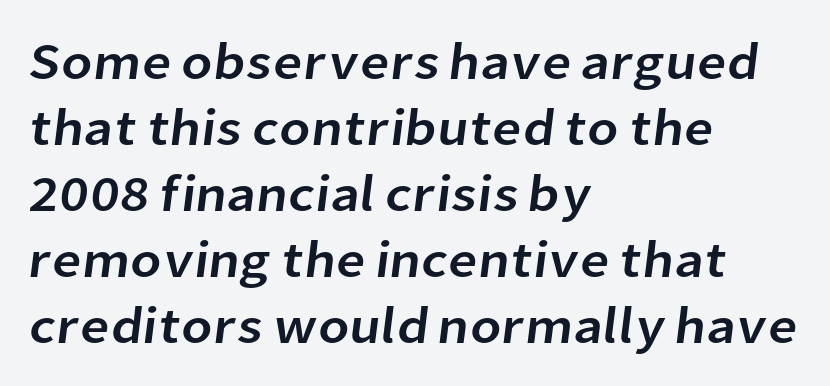
Q: Is the typeface a serif or a sans-serif typeface? A: Sans-serif.
Q: Is the text underlined? A: No.
Q: How is the paragraph aligned? A: Left-aligned.
Q: Is the spacing between letters normal or unusually wide? A: Normal.
Q: Is the spacing between lines tight, normal or loose? A: Normal.
Q: Width (condensed, normal, or wide)? A: Normal.
Q: Stroke contrast? A: Low.
Q: x-height? A: Medium.
Q: Monospaced? A: No.
